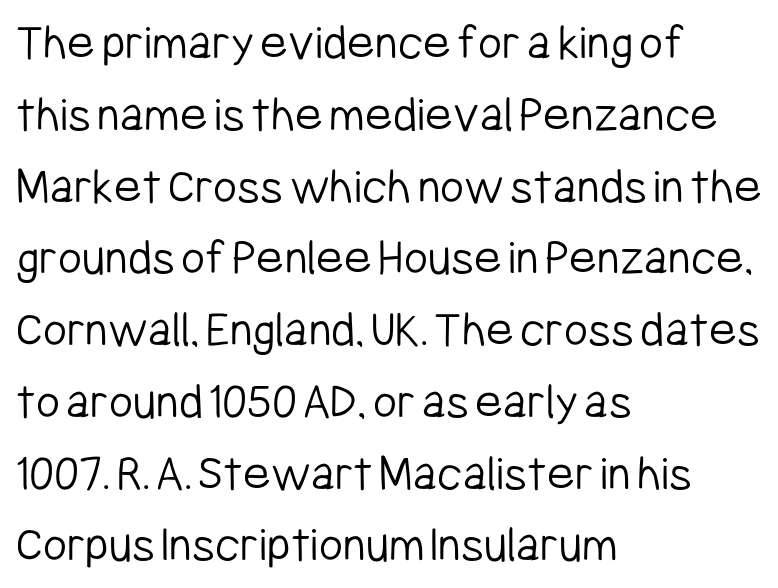
Q: Is the text bold? A: No.
Q: Is the text italic (slanted)? A: No, it is upright.
Q: Is the typeface a serif or a sans-serif typeface? A: Sans-serif.
Q: Is the text underlined? A: No.
Q: How is the paragraph aligned? A: Left-aligned.
Q: Is the spacing between letters normal or unusually wide? A: Normal.
Q: Is the spacing between lines tight, normal or loose? A: Normal.
Q: Width (condensed, normal, or wide)? A: Condensed.
Q: Stroke contrast? A: Low.
Q: x-height? A: Medium.
Q: Monospaced? A: No.
